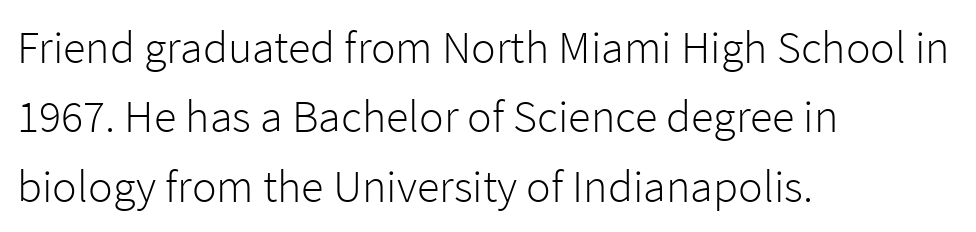
Typographically, this falls in the sans-serif category. Interline gaps are of average width in this sample. Do the characters align in a grid? No, the font is proportional. Tracking here is standard; glyphs follow each other at the usual distance. Rule under the text: the space is simply empty.
